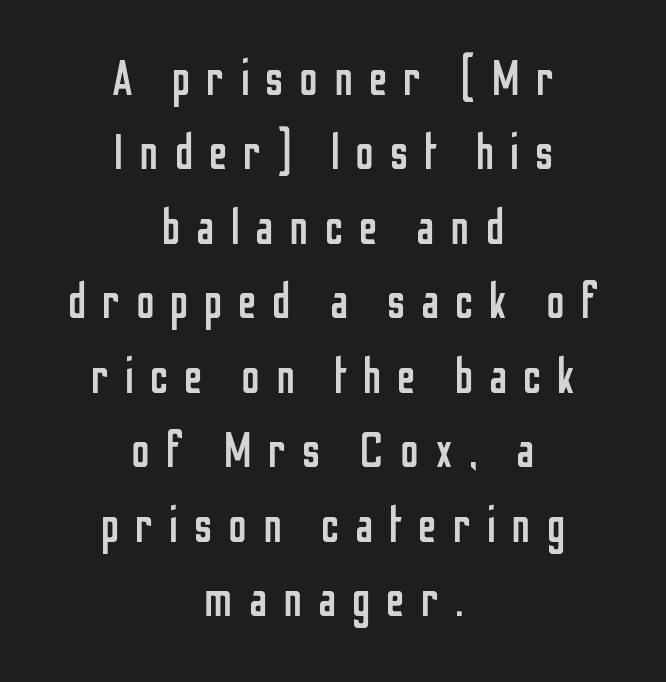
Q: Is the text bold? A: No.
Q: Is the text italic (slanted)? A: No, it is upright.
Q: Is the typeface a serif or a sans-serif typeface? A: Sans-serif.
Q: Is the text underlined? A: No.
Q: How is the paragraph aligned? A: Centered.
Q: Is the spacing between letters normal or unusually wide? A: Unusually wide.
Q: Is the spacing between lines tight, normal or loose? A: Normal.
Q: Width (condensed, normal, or wide)? A: Condensed.
Q: Stroke contrast? A: Low.
Q: x-height? A: Medium.
Q: Monospaced? A: No.
